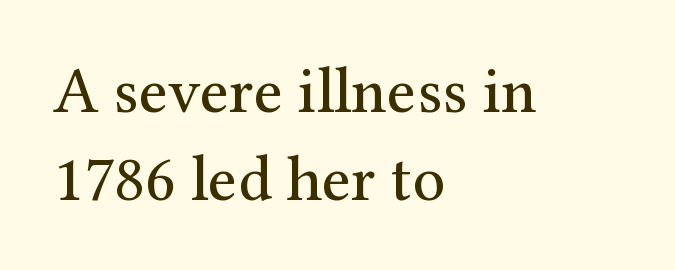
The image shows 65 px regular-weight serif type, upright; set left-aligned, normal line spacing (1.36x), normal letter spacing, not underlined; medium stroke contrast and a medium x-height.
